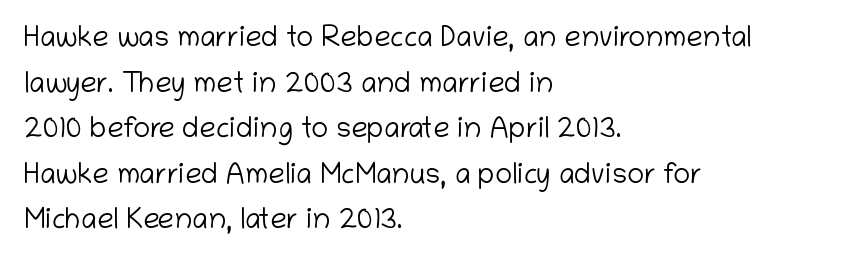
Q: Is the text bold? A: No.
Q: Is the text italic (slanted)? A: No, it is upright.
Q: Is the typeface a serif or a sans-serif typeface? A: Sans-serif.
Q: Is the text underlined? A: No.
Q: How is the paragraph aligned? A: Left-aligned.
Q: Is the spacing between letters normal or unusually wide? A: Normal.
Q: Is the spacing between lines tight, normal or loose? A: Normal.
Q: Width (condensed, normal, or wide)? A: Normal.
Q: Stroke contrast? A: Low.
Q: x-height? A: Medium.
Q: Monospaced? A: No.
